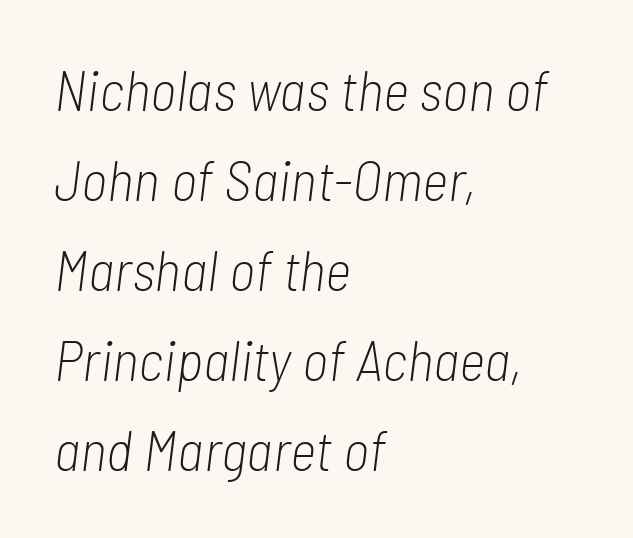
The image shows 57 px light, condensed type, italic (leaning right); set left-aligned, normal line spacing (1.58x), normal letter spacing, not underlined; low stroke contrast and a medium x-height.
